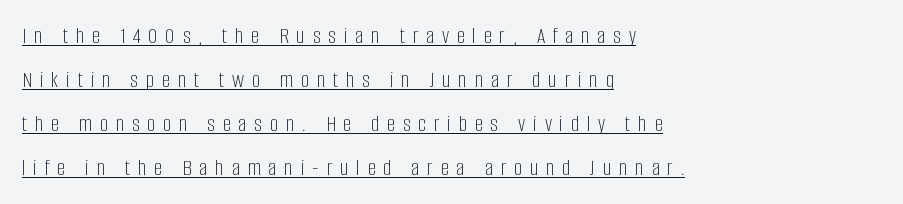
{"italic": "no", "bold": "no", "underline": "yes", "align": "left", "line_spacing": "loose", "line_spacing_ratio": 1.91, "letter_spacing": "wide", "letter_spacing_em": 0.34, "glyph_px": 23}
